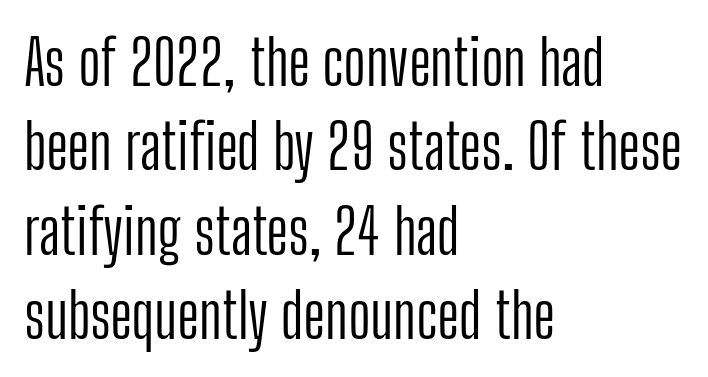
{"serif": "no", "italic": "no", "bold": "no", "weight": "light", "width": "condensed", "stroke_contrast": "low", "x_height": "medium", "monospaced": "no", "underline": "no", "align": "left", "line_spacing": "normal", "line_spacing_ratio": 1.36, "letter_spacing": "normal", "letter_spacing_em": 0.0, "glyph_px": 62}
